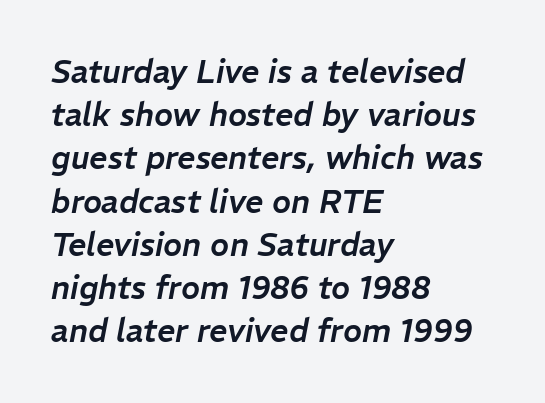
Q: Is the text italic (slanted)? A: Yes, it leans right by about 11 degrees.
Q: Is the text underlined? A: No.
Q: How is the paragraph aligned? A: Left-aligned.
Q: Is the spacing between letters normal or unusually wide? A: Normal.
Q: Is the spacing between lines tight, normal or loose? A: Normal.
Q: Width (condensed, normal, or wide)? A: Normal.
Q: Stroke contrast? A: Low.
Q: x-height? A: Medium.
Q: Monospaced? A: No.
